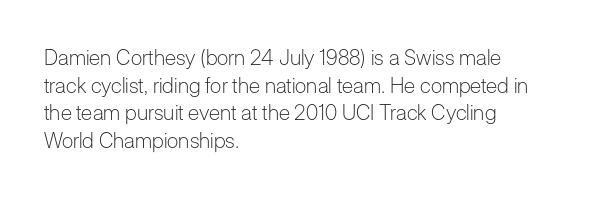
Q: Is the text bold? A: No.
Q: Is the text italic (slanted)? A: No, it is upright.
Q: Is the text underlined? A: No.
Q: How is the paragraph aligned? A: Left-aligned.
Q: Is the spacing between letters normal or unusually wide? A: Normal.
Q: Is the spacing between lines tight, normal or loose? A: Normal.
